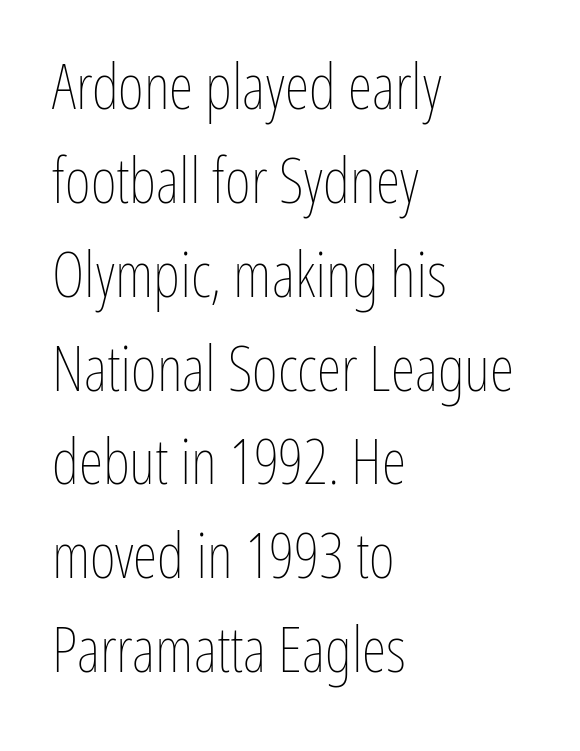
Q: Is the text bold? A: No.
Q: Is the text italic (slanted)? A: No, it is upright.
Q: Is the text underlined? A: No.
Q: How is the paragraph aligned? A: Left-aligned.
Q: Is the spacing between letters normal or unusually wide? A: Normal.
Q: Is the spacing between lines tight, normal or loose? A: Normal.
Q: Width (condensed, normal, or wide)? A: Condensed.
Q: Stroke contrast? A: Low.
Q: x-height? A: Medium.
Q: Monospaced? A: No.
